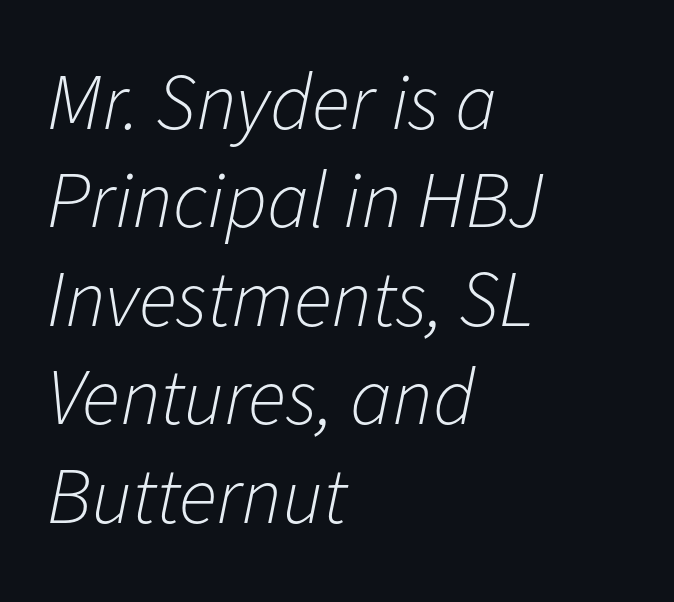
{"italic": "yes", "lean": "right", "slant_degrees": 11, "bold": "no", "weight": "light", "width": "normal", "stroke_contrast": "low", "x_height": "medium", "monospaced": "no", "underline": "no", "align": "left", "line_spacing_ratio": 1.23, "letter_spacing": "normal", "letter_spacing_em": 0.0, "glyph_px": 80}
